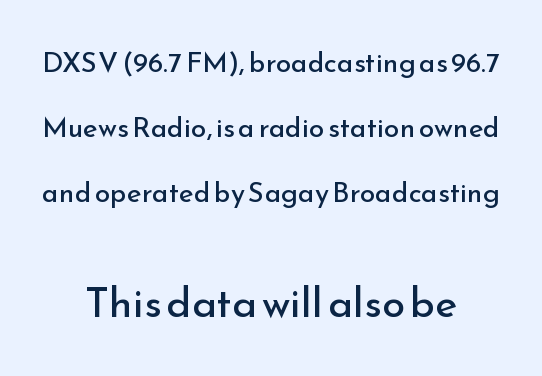
Q: Is the text bold? A: No.
Q: Is the text italic (slanted)? A: No, it is upright.
Q: Is the typeface a serif or a sans-serif typeface? A: Sans-serif.
Q: Is the text underlined? A: No.
Q: How is the paragraph aligned? A: Centered.
Q: Is the spacing between letters normal or unusually wide? A: Normal.
Q: Is the spacing between lines tight, normal or loose? A: Loose.
Q: Which block of text is set in a larger size, the first (top) or the second (bottom)? A: The second (bottom) one.
Q: Width (condensed, normal, or wide)? A: Normal.
Q: Stroke contrast? A: Low.
Q: x-height? A: Small.
Q: Monospaced? A: No.
